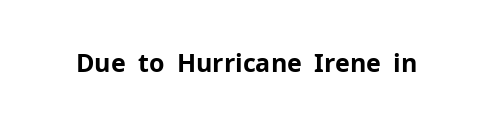
Underlining? Definitely not there. Strong, thick strokes mark this as bold type. This sample uses an upright cut, with every glyph sitting square on the baseline. A typesetter would call this zero additional tracking.
